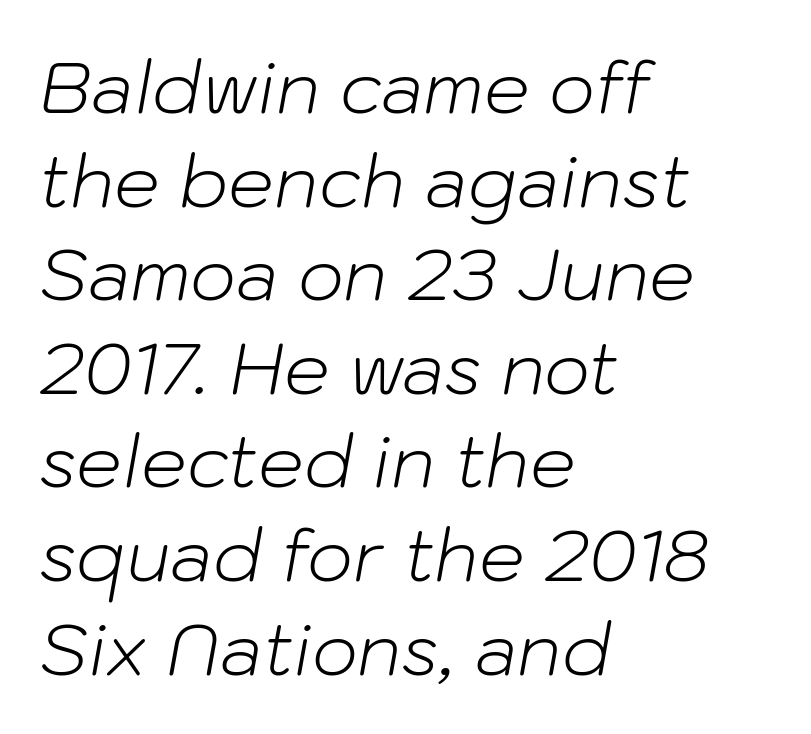
Q: Is the text bold? A: No.
Q: Is the text italic (slanted)? A: Yes, it leans right by about 10 degrees.
Q: Is the text underlined? A: No.
Q: How is the paragraph aligned? A: Left-aligned.
Q: Is the spacing between letters normal or unusually wide? A: Normal.
Q: Is the spacing between lines tight, normal or loose? A: Normal.
Q: Width (condensed, normal, or wide)? A: Normal.
Q: Stroke contrast? A: Low.
Q: x-height? A: Medium.
Q: Monospaced? A: No.
